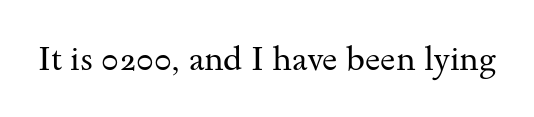
Weight: in the light-to-regular range. This sample has the flowing, uneven cadence of proportional lettering. Rendered with straight, roman letterforms. Letter spacing: default. The passage shown is not underscored anywhere.
